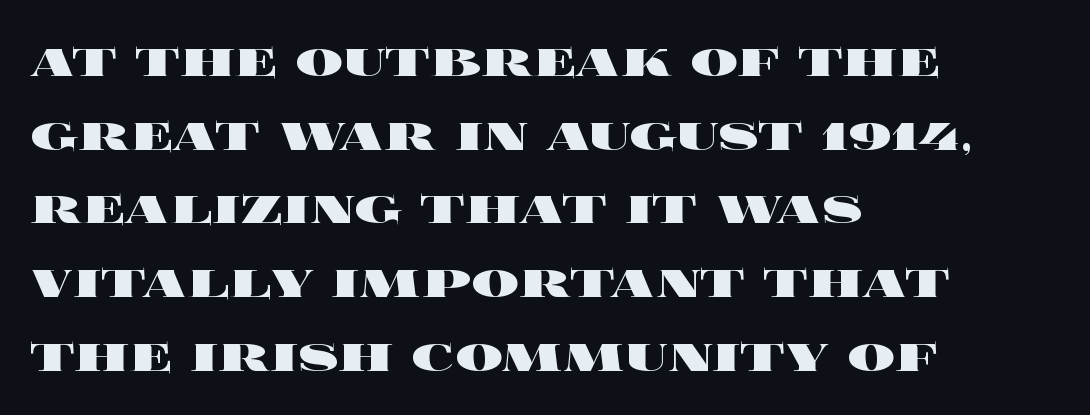
{"italic": "no", "bold": "yes", "weight": "heavy", "width": "wide", "x_height": "large", "monospaced": "no", "underline": "no", "align": "left", "line_spacing": "normal", "line_spacing_ratio": 1.25, "letter_spacing": "normal", "letter_spacing_em": 0.0, "glyph_px": 59}
